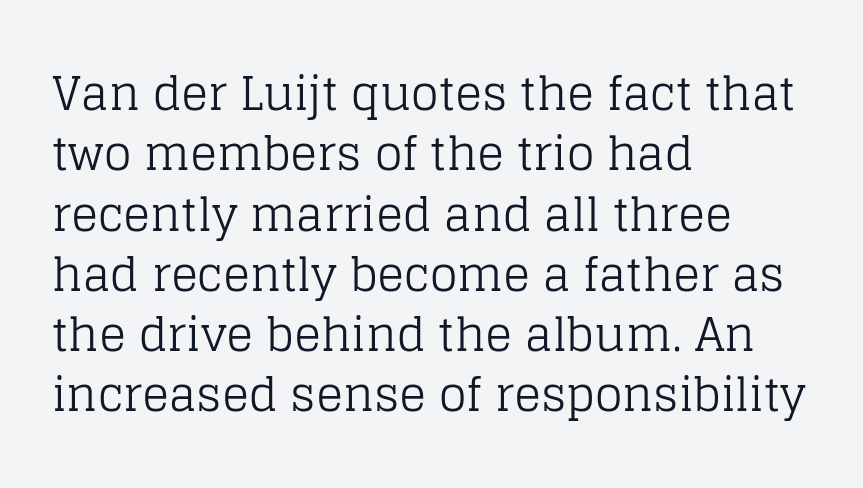
{"serif": "yes", "italic": "no", "bold": "no", "weight": "regular", "width": "normal", "stroke_contrast": "low", "x_height": "large", "monospaced": "no", "underline": "no", "align": "left", "line_spacing": "normal", "line_spacing_ratio": 1.34, "letter_spacing": "normal", "letter_spacing_em": 0.0, "glyph_px": 45}
